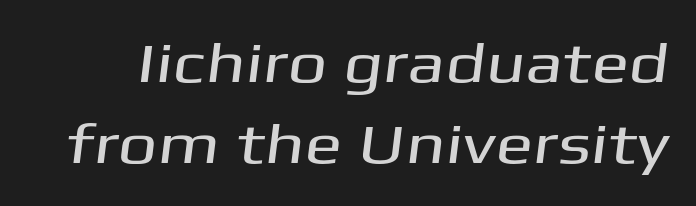
Q: Is the typeface a serif or a sans-serif typeface? A: Sans-serif.
Q: Is the text underlined? A: No.
Q: Is the spacing between letters normal or unusually wide? A: Normal.
Q: Is the spacing between lines tight, normal or loose? A: Normal.
Q: Width (condensed, normal, or wide)? A: Wide.
Q: Stroke contrast? A: Medium.
Q: x-height? A: Medium.
Q: Monospaced? A: No.
